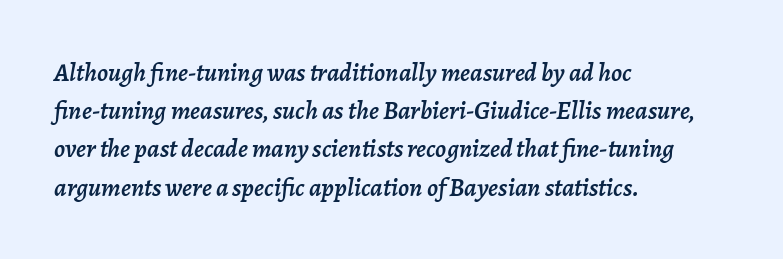
The image shows 26 px text type, italic (leaning right); set left-aligned, normal line spacing (1.47x), normal letter spacing, not underlined.
